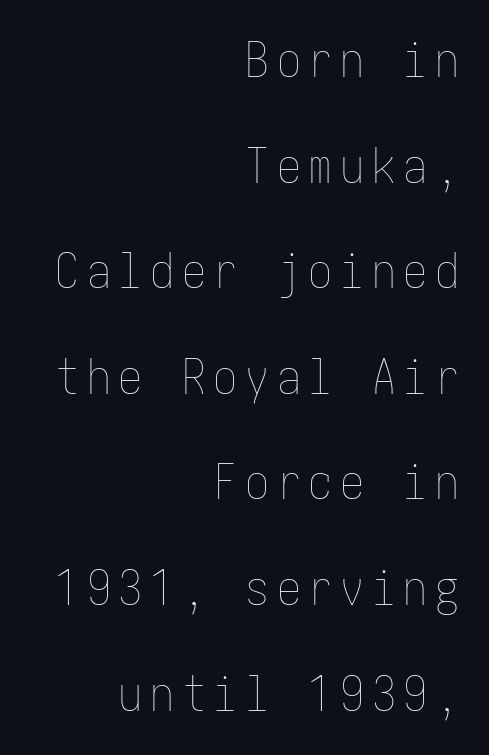
Underline: absent. A quiet, ordinary-to-light weight characterises the typeface. The lettering stays uniformly vertical, giving the passage a roman look. A student would call this right alignment; a typographer would say flush right, rag left. The space between consecutive lines is lavish.
